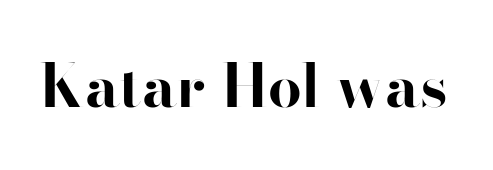
The image shows 60 px bold sans-serif type, upright; set normal letter spacing, not underlined; high stroke contrast and a small x-height.
